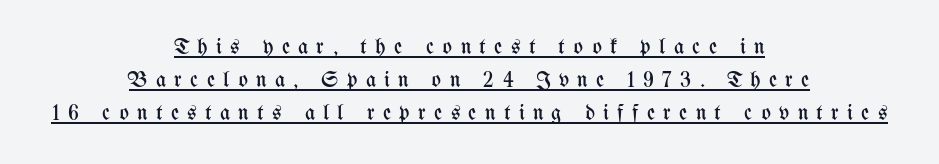
The image shows 22 px text type, upright; set centered, normal line spacing (1.49x), unusually wide letter spacing (+0.38 em), underlined.
